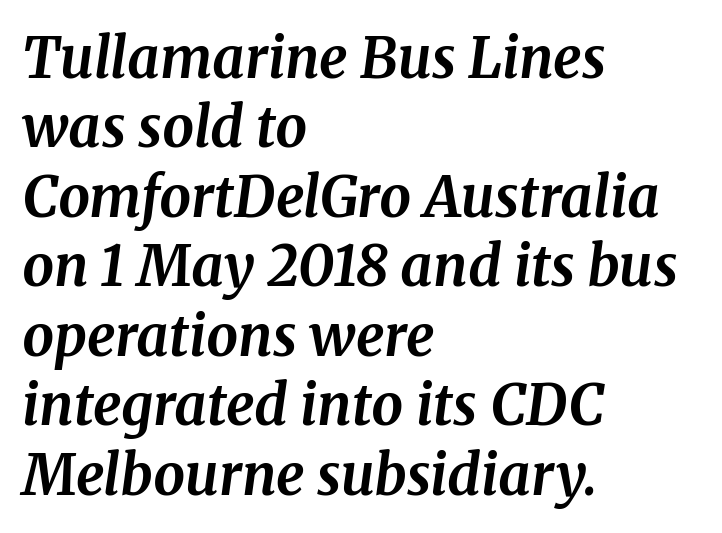
Q: Is the text bold? A: Yes.
Q: Is the text italic (slanted)? A: Yes, it leans right by about 8 degrees.
Q: Is the typeface a serif or a sans-serif typeface? A: Serif.
Q: Is the text underlined? A: No.
Q: How is the paragraph aligned? A: Left-aligned.
Q: Is the spacing between letters normal or unusually wide? A: Normal.
Q: Width (condensed, normal, or wide)? A: Normal.
Q: Stroke contrast? A: Medium.
Q: x-height? A: Medium.
Q: Monospaced? A: No.
